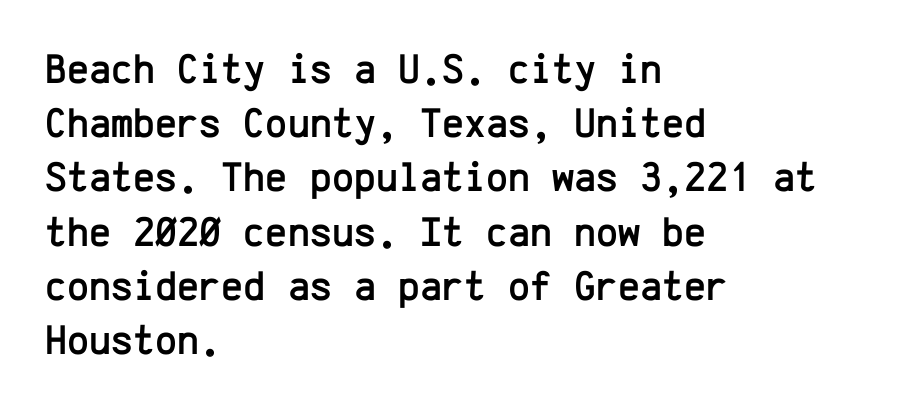
The image shows 42 px sans-serif type, upright, monospaced; set left-aligned, normal line spacing (1.29x), normal letter spacing, not underlined; low stroke contrast and a medium x-height.
